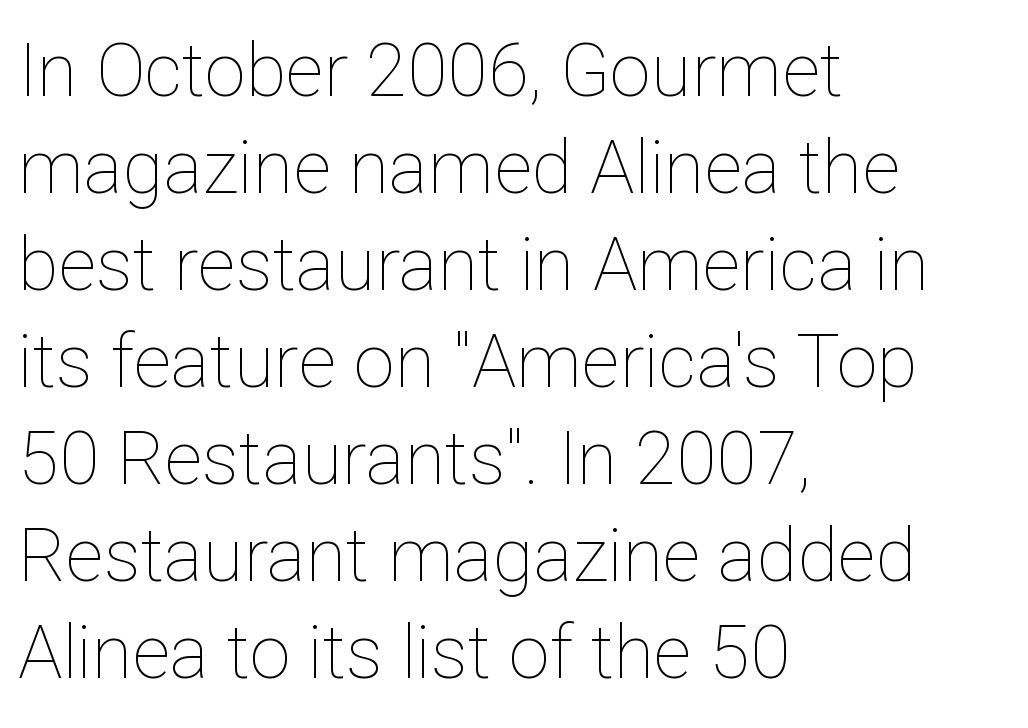
Rendered with straight, roman letterforms. Does the copy run flush right? No — it runs flush left. Honestly, the letter spacing is just normal — you wouldn't notice it. Underlining? Definitely not there. The passage shown is typed in a proportional face where columns would drift. Is the type heavy? It reads as light-to-regular instead.
